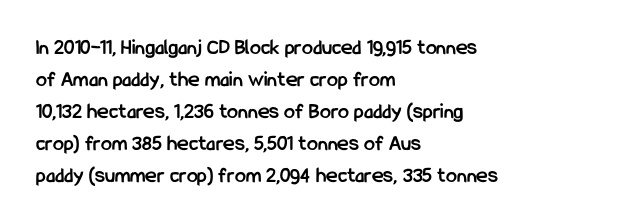
The image shows 22 px bold type, upright; set left-aligned, normal line spacing (1.45x), normal letter spacing, not underlined.
